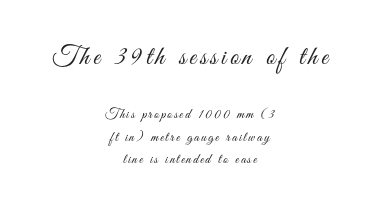
{"bold": "no", "underline": "no", "align": "center", "line_spacing": "normal", "line_spacing_ratio": 1.61, "larger_block": "first", "size_ratio": 1.93, "glyph_px": 27}
